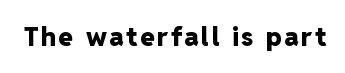
The image shows 26 px bold type, upright; set not underlined.
